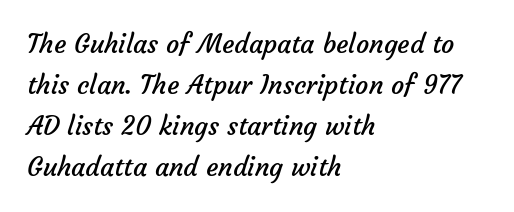
Layout note: lines flush left. Stroke mass is kept to a normal reading level or below. Each word holds together tightly as a unit, with standard inter-letter gaps. The passage shown stacks its lines at a standard gap.
